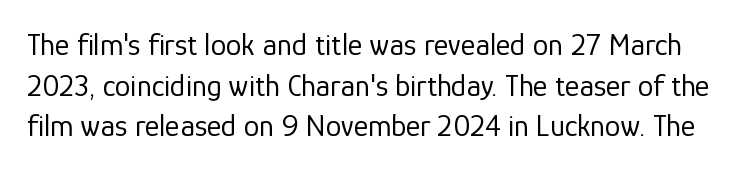
Q: Is the text bold? A: No.
Q: Is the text italic (slanted)? A: No, it is upright.
Q: Is the typeface a serif or a sans-serif typeface? A: Sans-serif.
Q: Is the text underlined? A: No.
Q: Is the spacing between letters normal or unusually wide? A: Normal.
Q: Is the spacing between lines tight, normal or loose? A: Normal.
Q: Width (condensed, normal, or wide)? A: Normal.
Q: Stroke contrast? A: Low.
Q: x-height? A: Medium.
Q: Monospaced? A: No.
